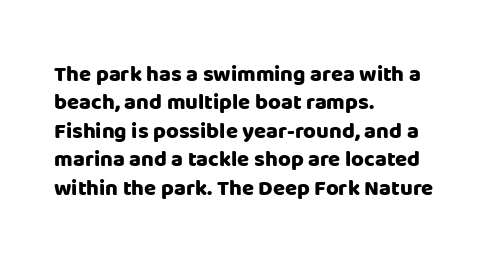
This is the regular roman posture of the typeface. The lines in this sample share a left origin and differ only in where they stop. Standard letterfit; no display-style spreading of the glyphs. Heavy-handed strokes throughout: this text is bold. The space directly below the letters is spotless.
